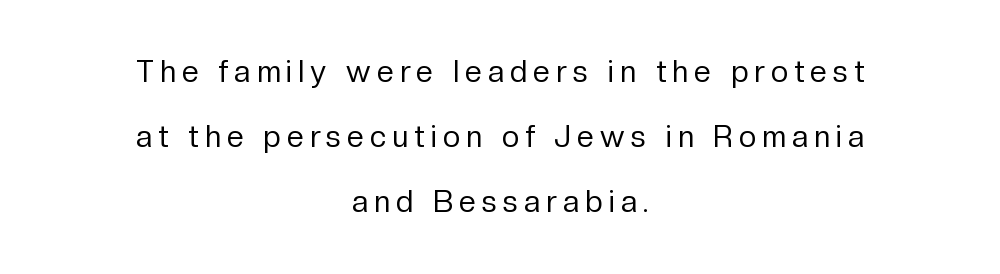
The image shows 30 px regular-weight sans-serif type, upright; set centered, loose line spacing (2.17x), unusually wide letter spacing (+0.21 em), not underlined; low stroke contrast and a medium x-height.
